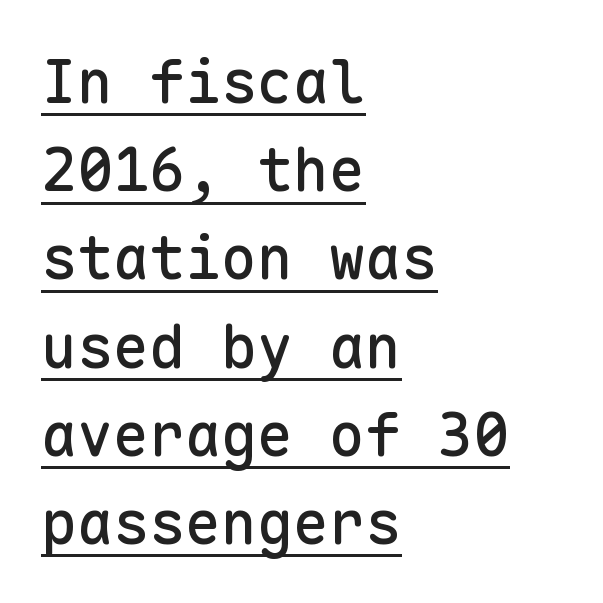
{"serif": "no", "italic": "no", "width": "normal", "stroke_contrast": "low", "x_height": "medium", "monospaced": "yes", "underline": "yes", "align": "left", "line_spacing": "normal", "line_spacing_ratio": 1.47, "letter_spacing": "normal", "letter_spacing_em": 0.0, "glyph_px": 60}
